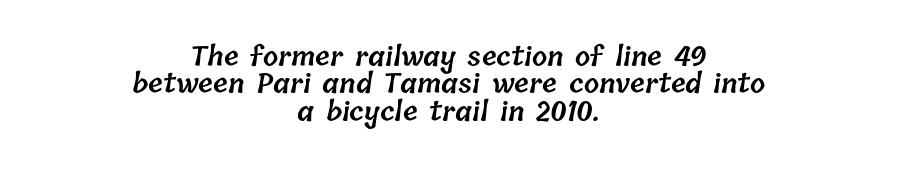
Clear beneath every line of the passage. Inter-character spacing is left at the font's built-in metrics. If you measured baseline to baseline, you'd find a short distance. The rendering positions every line midway between the sides.
